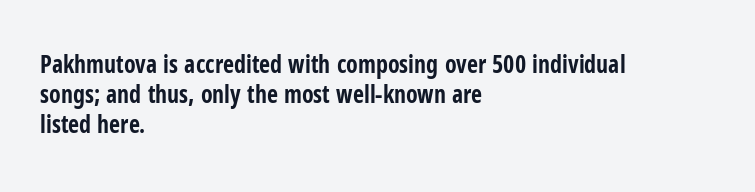
The ragged edge is on the right, which tells us the setting is flush left. The space beneath each line is pristine and unruled. This rendering leaves character spacing at its baseline value. The passage shown stacks its lines at a standard gap. Italic? Not at all — the glyphs are vertical. Emphasis by weight is at full strength: bold.
